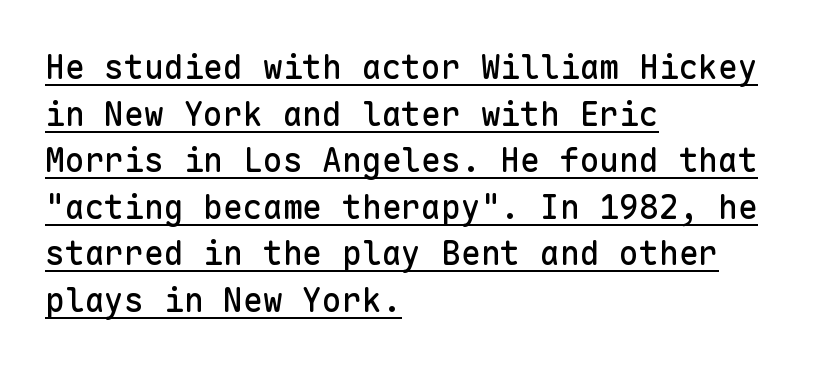
Q: Is the text italic (slanted)? A: No, it is upright.
Q: Is the typeface a serif or a sans-serif typeface? A: Sans-serif.
Q: Is the text underlined? A: Yes.
Q: How is the paragraph aligned? A: Left-aligned.
Q: Is the spacing between letters normal or unusually wide? A: Normal.
Q: Is the spacing between lines tight, normal or loose? A: Normal.
Q: Width (condensed, normal, or wide)? A: Normal.
Q: Stroke contrast? A: Low.
Q: x-height? A: Medium.
Q: Monospaced? A: Yes.
